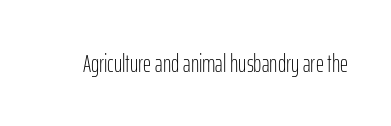
Q: Is the text bold? A: No.
Q: Is the text italic (slanted)? A: No, it is upright.
Q: Is the text underlined? A: No.
Q: Is the spacing between letters normal or unusually wide? A: Normal.
